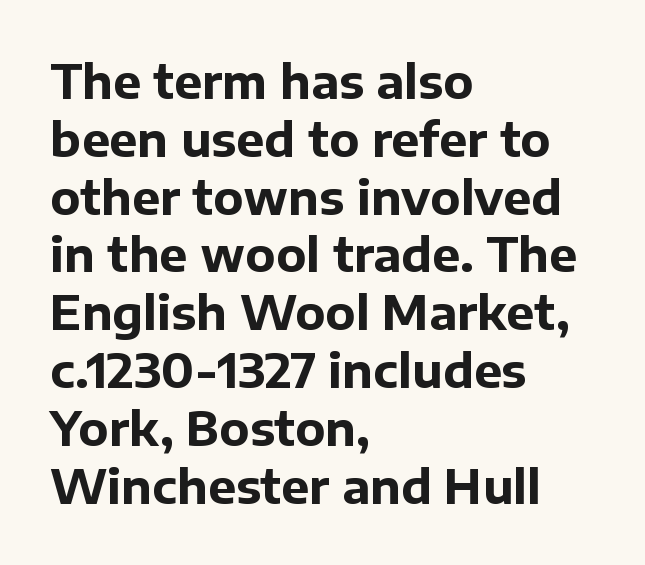
Q: Is the text bold? A: Yes.
Q: Is the text italic (slanted)? A: No, it is upright.
Q: Is the typeface a serif or a sans-serif typeface? A: Sans-serif.
Q: Is the text underlined? A: No.
Q: How is the paragraph aligned? A: Left-aligned.
Q: Is the spacing between letters normal or unusually wide? A: Normal.
Q: Width (condensed, normal, or wide)? A: Normal.
Q: Stroke contrast? A: Low.
Q: x-height? A: Medium.
Q: Monospaced? A: No.
